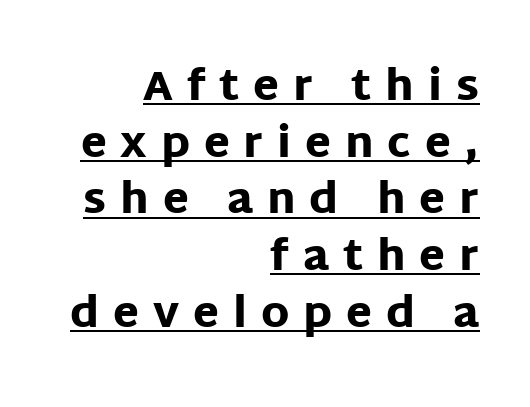
This sample keeps an unexceptional amount of space between lines. Italic: no, the glyphs are upright roman. Short and long lines alike share a common ending point at right. Do the characters align in a grid? No, the font is proportional.
